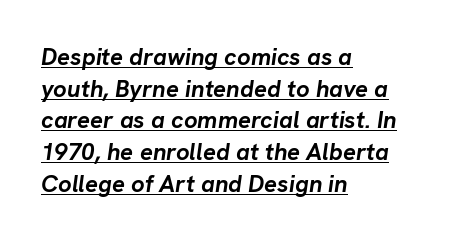
Does the leading feel generous? No, just average. Quick note: underline on. The tracking reads as untouched default to a designer's eye. The typesetting leans heavy: a genuine bold.
